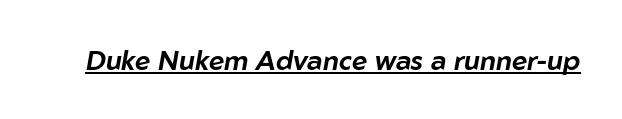
The image shows 27 px text type, italic (leaning right); set normal letter spacing, underlined.
